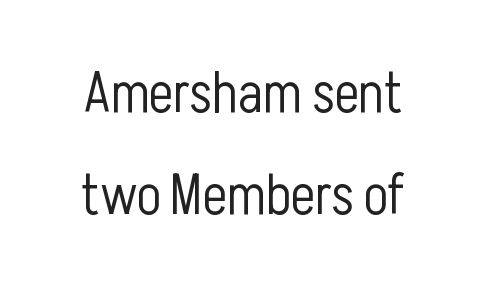
Q: Is the text bold? A: No.
Q: Is the text italic (slanted)? A: No, it is upright.
Q: Is the typeface a serif or a sans-serif typeface? A: Sans-serif.
Q: Is the text underlined? A: No.
Q: Is the spacing between letters normal or unusually wide? A: Normal.
Q: Width (condensed, normal, or wide)? A: Condensed.
Q: Stroke contrast? A: Low.
Q: x-height? A: Medium.
Q: Monospaced? A: No.
